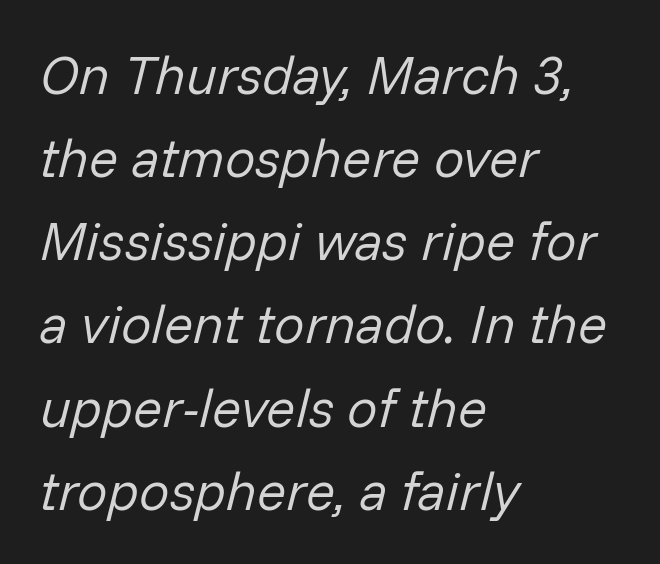
Q: Is the text bold? A: No.
Q: Is the text italic (slanted)? A: Yes, it leans right by about 14 degrees.
Q: Is the text underlined? A: No.
Q: How is the paragraph aligned? A: Left-aligned.
Q: Is the spacing between letters normal or unusually wide? A: Normal.
Q: Is the spacing between lines tight, normal or loose? A: Normal.
Q: Width (condensed, normal, or wide)? A: Normal.
Q: Stroke contrast? A: Low.
Q: x-height? A: Medium.
Q: Monospaced? A: No.
